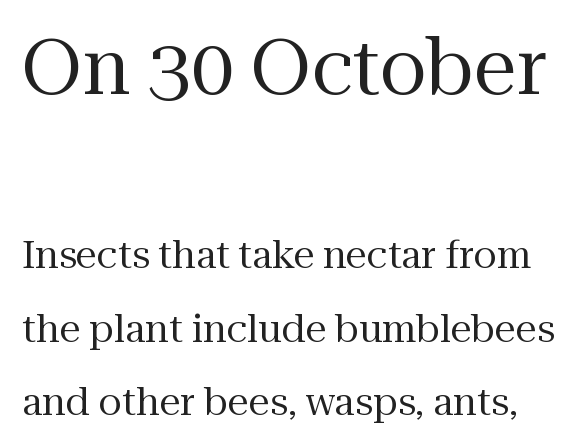
The image shows 77 px regular-weight serif type, upright; set loose line spacing (1.93x), normal letter spacing, not underlined; the first (top) block is 2.03x larger; medium stroke contrast and a medium x-height.
